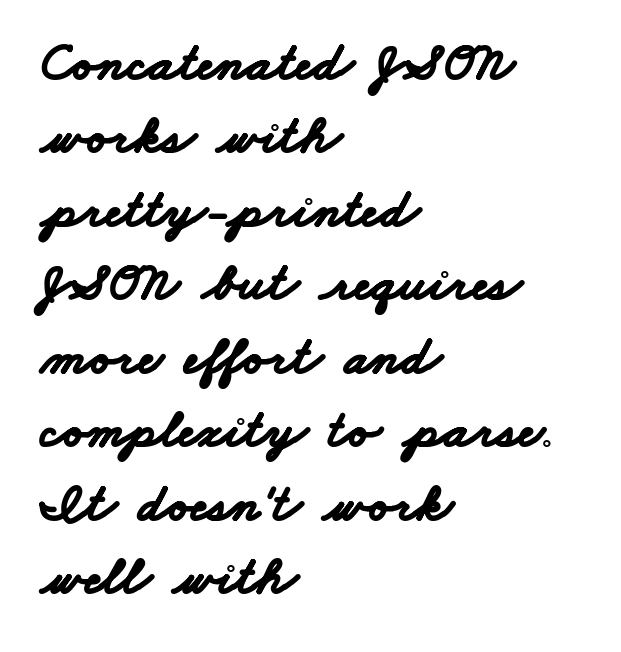
The image shows 54 px bold, wide sans-serif type; set left-aligned, normal line spacing (1.36x), normal letter spacing, not underlined; low stroke contrast and a small x-height.
